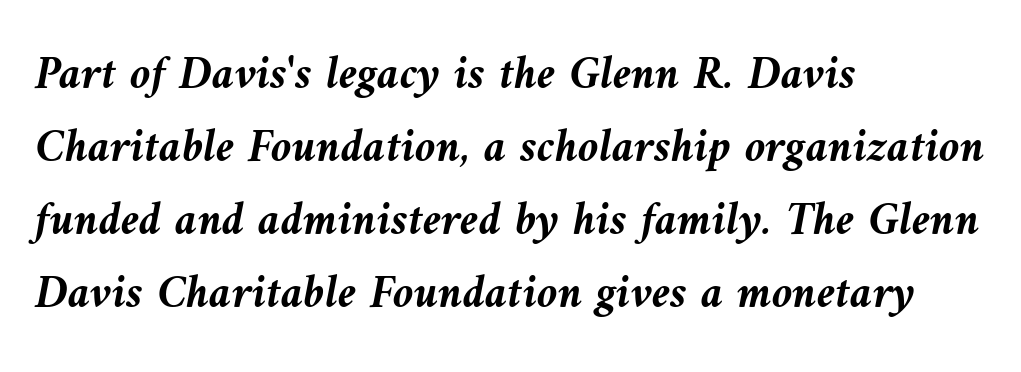
{"italic": "yes", "lean": "left", "slant_degrees": 9, "bold": "yes", "weight": "semibold", "width": "normal", "stroke_contrast": "medium", "x_height": "medium", "monospaced": "no", "underline": "no", "align": "left", "line_spacing": "normal", "line_spacing_ratio": 1.55, "letter_spacing": "normal", "letter_spacing_em": 0.0, "glyph_px": 47}
